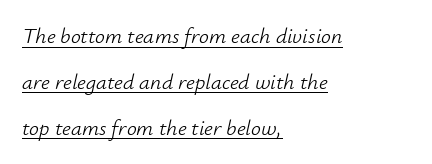
{"italic": "yes", "lean": "right", "slant_degrees": 12, "bold": "no", "underline": "yes", "align": "left", "line_spacing": "loose", "line_spacing_ratio": 2.08, "letter_spacing": "normal", "letter_spacing_em": 0.0, "glyph_px": 22}
